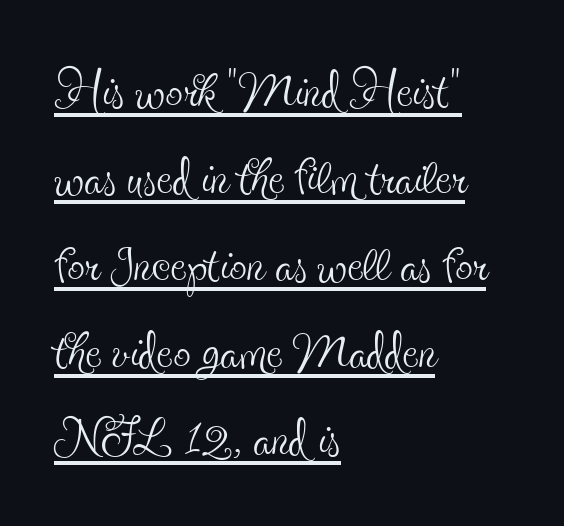
The image shows 69 px thin, condensed serif type; set left-aligned, normal line spacing (1.26x), normal letter spacing, underlined; a small x-height.
